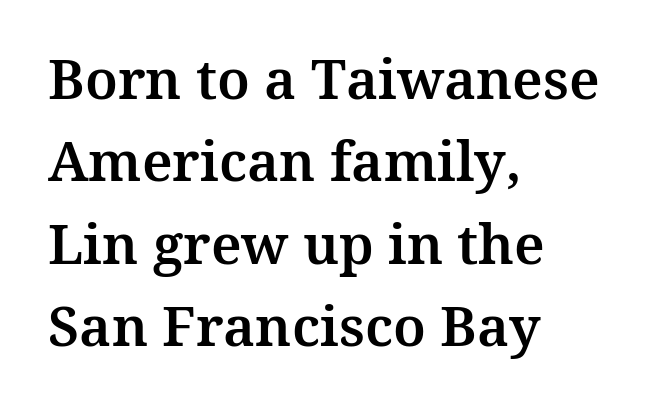
Students, observe: this is what conventionally led text looks like. Italic? Not at all — the glyphs are vertical. You could not count columns in this text — the font is proportionally spaced. Yep, those are serifs on the letters.
